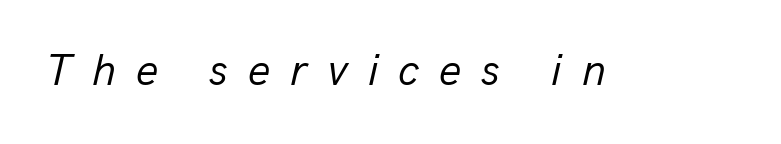
The glyphs look as if they've been sheared to an angle. Looks like regular typesetting: each glyph gets only the width it needs. A clean baseline with only descenders dipping below it. The face used here is rendered with a markedly widened letterfit. The typesetting does not lean heavy: it is not bold.
